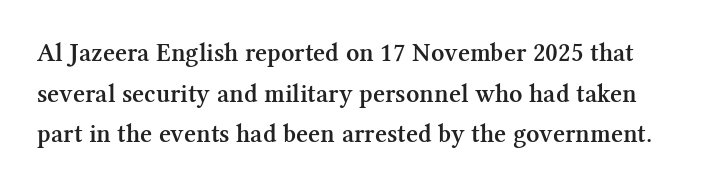
Compared with typical body copy, the letter spacing here is the same. Normally led — the rows are evenly, conventionally spaced. Emphasis by weight is partial: semibold. The lettering holds an erect, upright posture throughout. A clean baseline with only descenders dipping below it.
